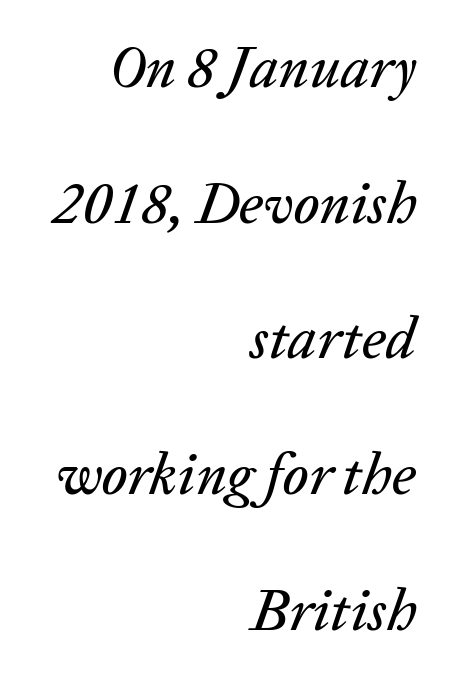
The specimen omits any rule beneath the text block's lines. Each letter keeps its own natural width here, so spacing adapts to shape. Alignment: flush right. Rendered with sloped, italic letterforms. Nobody touched the tracking dial on this one.
